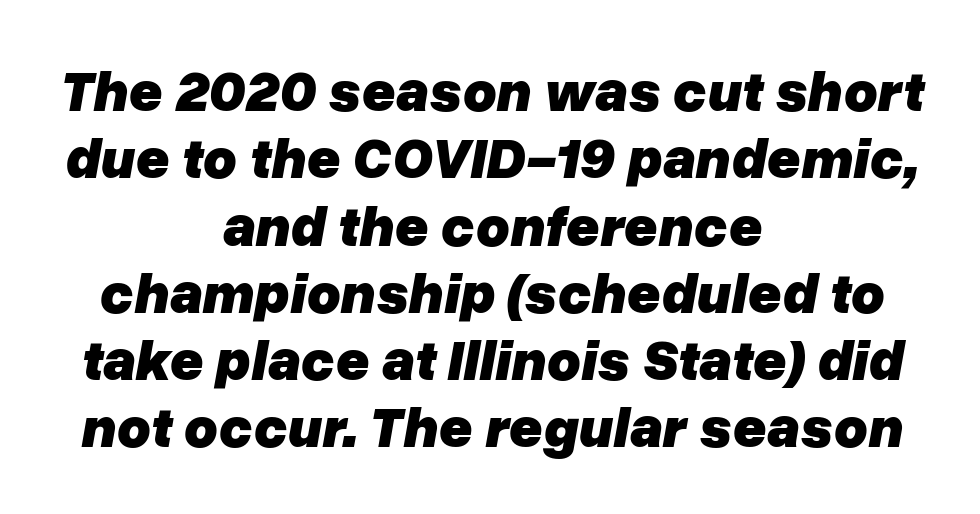
The image shows 58 px heavy type, italic (leaning right); set centered, line spacing 1.16x, normal letter spacing, not underlined; low stroke contrast and a medium x-height.
